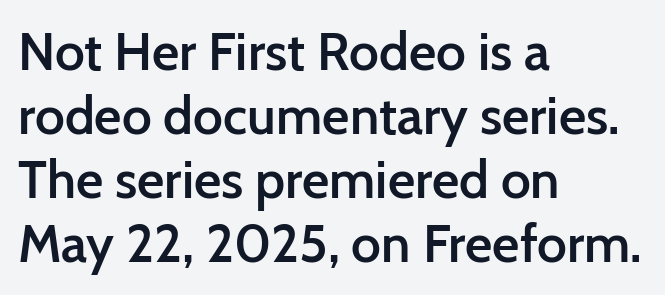
The image shows 53 px semibold sans-serif type, upright; set left-aligned, line spacing 1.21x, normal letter spacing, not underlined; low stroke contrast and a medium x-height.
